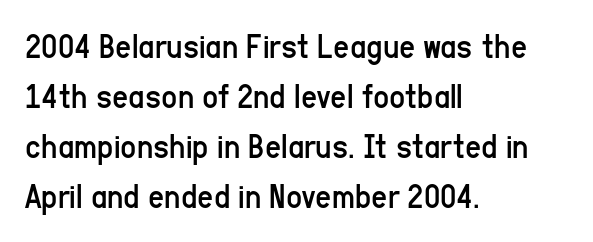
The image shows 35 px regular-weight, condensed sans-serif type, upright; set left-aligned, normal line spacing (1.43x), normal letter spacing, not underlined; low stroke contrast and a medium x-height.
